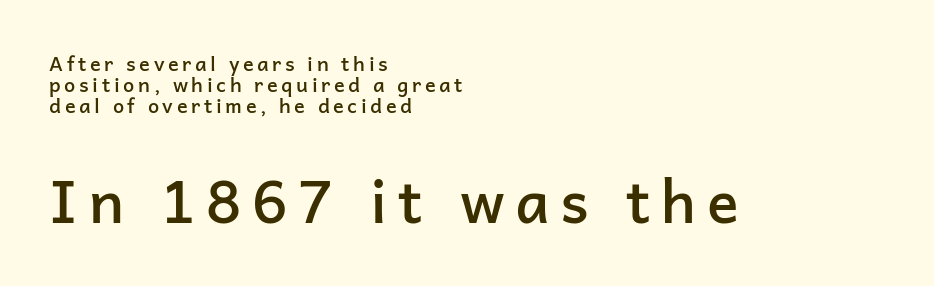
Q: Is the text bold? A: Semi-bold.
Q: Is the text italic (slanted)? A: No, it is upright.
Q: Is the typeface a serif or a sans-serif typeface? A: Sans-serif.
Q: Is the text underlined? A: No.
Q: How is the paragraph aligned? A: Left-aligned.
Q: Is the spacing between lines tight, normal or loose? A: Tight.
Q: Which block of text is set in a larger size, the first (top) or the second (bottom)? A: The second (bottom) one.
Q: Width (condensed, normal, or wide)? A: Normal.
Q: Stroke contrast? A: Low.
Q: x-height? A: Medium.
Q: Monospaced? A: No.
